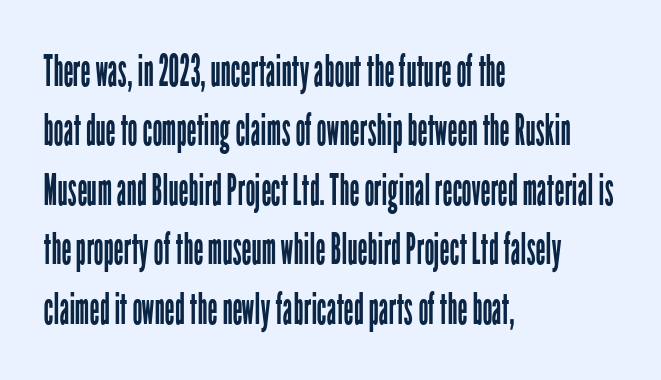
The image shows 44 px regular-weight, condensed sans-serif type, upright; set left-aligned, normal line spacing (1.35x), normal letter spacing, not underlined; low stroke contrast and a medium x-height.
